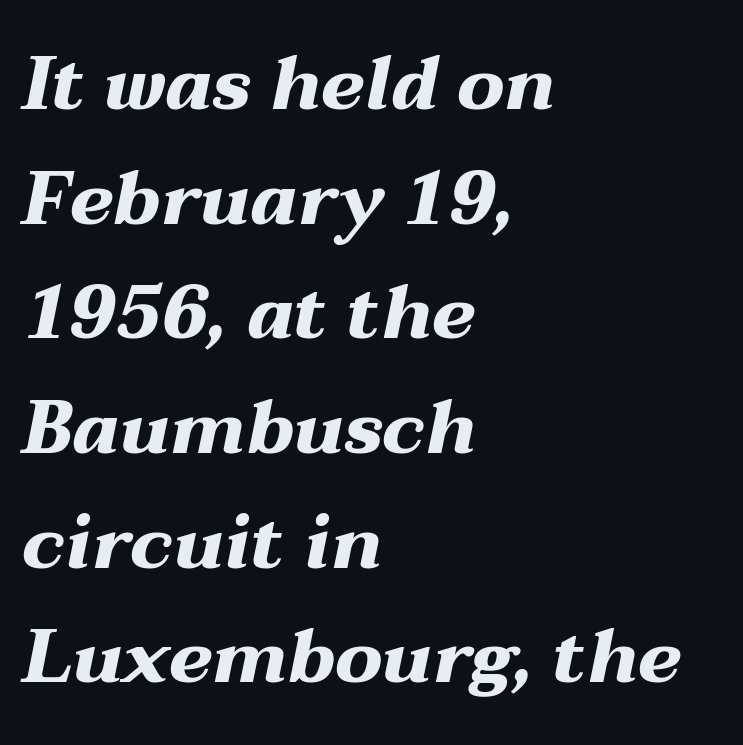
The letters advance in unequal steps, a hallmark of proportional type. Between one letter and the next there's only the usual sliver of space. Notice how the stems are inclined rather than vertical — that's the hallmark of italics. The passage shown stacks its lines at a standard gap. The ragged edge is on the right, which tells us the setting is flush left. Its strokes are broad and dark, the hallmark of bold type.
